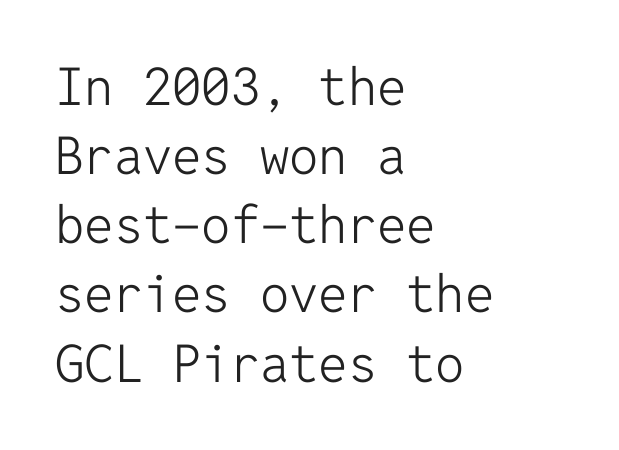
The image shows 52 px light sans-serif type, upright, monospaced; set left-aligned, normal line spacing (1.33x), normal letter spacing, not underlined; low stroke contrast and a medium x-height.
